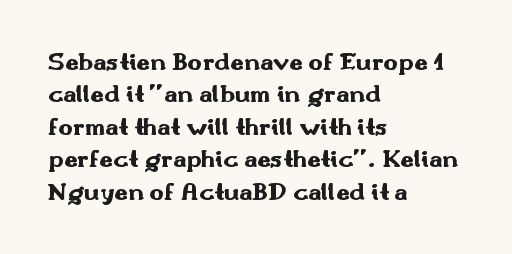
Whoever set this chose a conventional vertical rhythm. Emphasis by weight is at full strength: bold. The setting favours the left margin, as ordinary paragraphs usually do. Glance below the letters and you will spot only blank space. Rendered with straight, roman letterforms.
